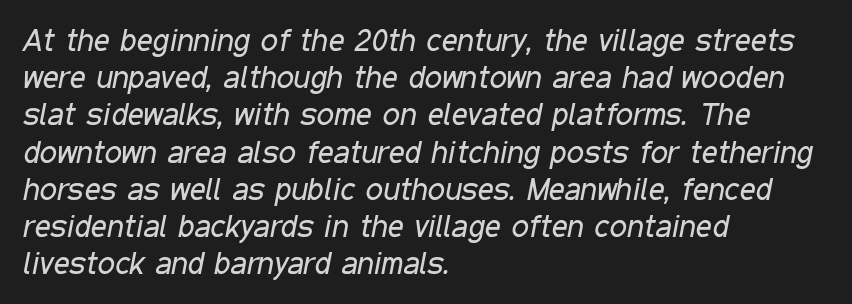
Q: Is the text bold? A: No.
Q: Is the text italic (slanted)? A: Yes, it leans right by about 11 degrees.
Q: Is the text underlined? A: No.
Q: How is the paragraph aligned? A: Left-aligned.
Q: Is the spacing between letters normal or unusually wide? A: Normal.
Q: Width (condensed, normal, or wide)? A: Condensed.
Q: Stroke contrast? A: Low.
Q: x-height? A: Medium.
Q: Monospaced? A: No.
